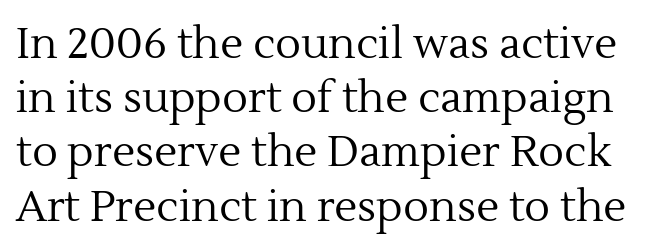
{"serif": "yes", "italic": "no", "bold": "no", "weight": "regular", "width": "normal", "x_height": "medium", "monospaced": "no", "underline": "no", "line_spacing": "normal", "line_spacing_ratio": 1.26, "letter_spacing": "normal", "letter_spacing_em": 0.0, "glyph_px": 43}
